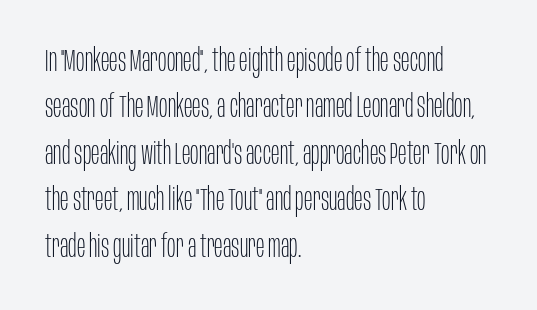
The image shows 32 px thin, condensed sans-serif type, upright; set left-aligned, normal line spacing (1.45x), normal letter spacing, not underlined; low stroke contrast and a large x-height.
